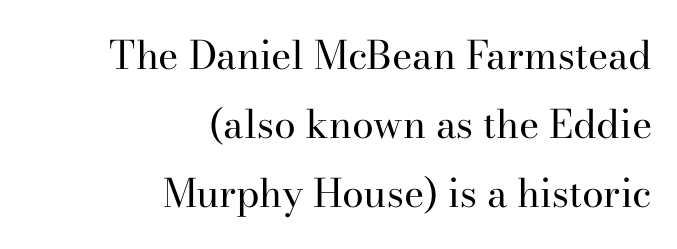
The face looks like a standard text weight, possibly lighter. Anything drawn beneath the words? Only blank space. The rendering anchors every line to the right-hand side. Nope, not italic — everything's standing straight. Each letter keeps its own natural width here, so spacing adapts to shape. The gaps between neighbouring characters are ordinary and unremarkable.
